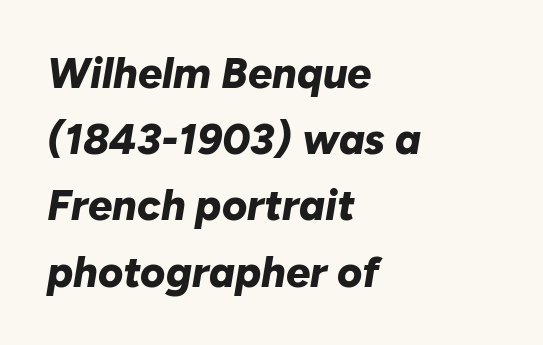
{"italic": "yes", "lean": "right", "slant_degrees": 10, "bold": "yes", "weight": "bold", "width": "normal", "stroke_contrast": "low", "x_height": "medium", "monospaced": "no", "underline": "no", "align": "left", "line_spacing": "normal", "line_spacing_ratio": 1.54, "letter_spacing": "normal", "letter_spacing_em": 0.0, "glyph_px": 43}
